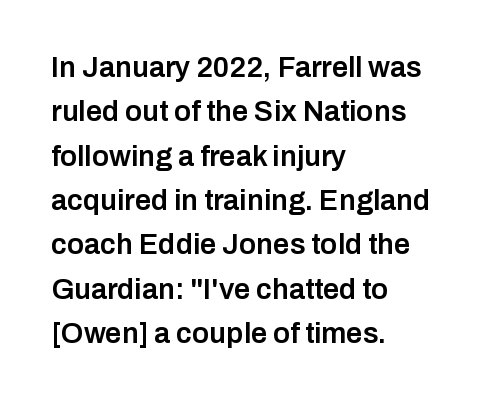
The image shows 29 px semibold sans-serif type, upright; set left-aligned, normal line spacing (1.53x), normal letter spacing, not underlined; low stroke contrast and a medium x-height.
